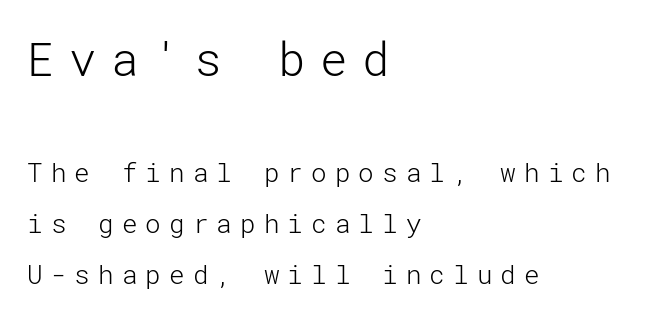
The image shows 46 px light sans-serif type, upright; set left-aligned, loose line spacing (1.96x), unusually wide letter spacing (+0.31 em), not underlined; the first (top) block is 1.77x larger; low stroke contrast and a medium x-height.
